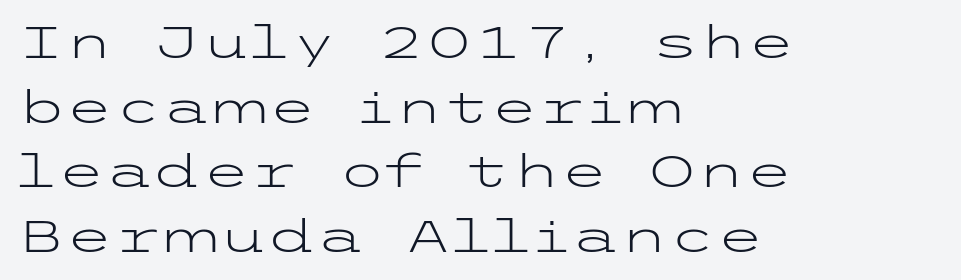
Q: Is the text bold? A: No.
Q: Is the text italic (slanted)? A: No, it is upright.
Q: Is the typeface a serif or a sans-serif typeface? A: Sans-serif.
Q: Is the text underlined? A: No.
Q: How is the paragraph aligned? A: Left-aligned.
Q: Is the spacing between letters normal or unusually wide? A: Normal.
Q: Is the spacing between lines tight, normal or loose? A: Normal.
Q: Width (condensed, normal, or wide)? A: Wide.
Q: Stroke contrast? A: Low.
Q: x-height? A: Medium.
